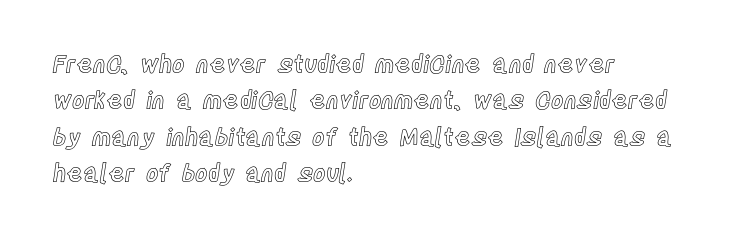
The image shows 24 px text type; set left-aligned, normal line spacing (1.52x), normal letter spacing, not underlined.
